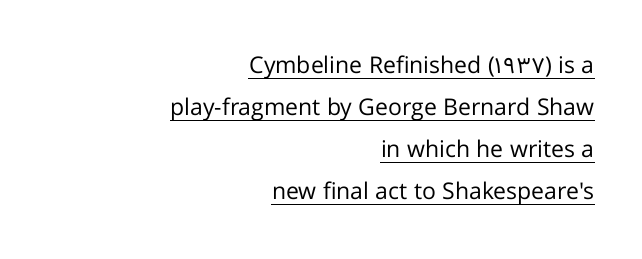
The image shows 23 px text type, upright; set right-aligned, line spacing 1.82x, normal letter spacing, underlined.
